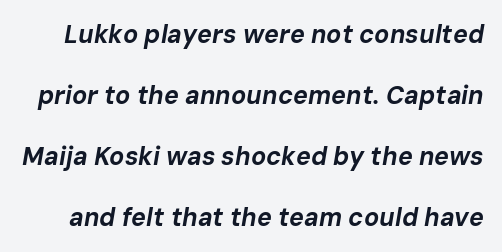
{"italic": "yes", "lean": "right", "slant_degrees": 10, "bold": "yes", "underline": "no", "line_spacing": "loose", "line_spacing_ratio": 2.44, "letter_spacing": "normal", "letter_spacing_em": 0.0, "glyph_px": 25}
